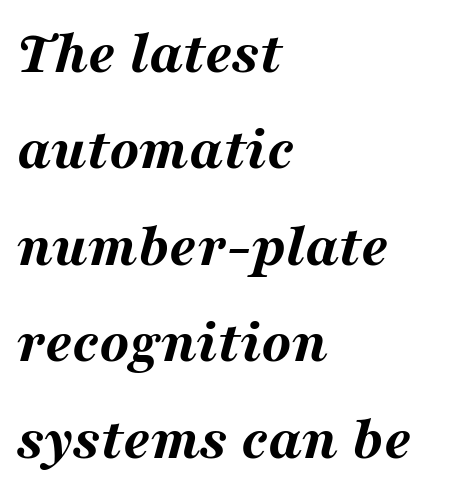
The image shows 61 px bold, wide type, italic (leaning right); set left-aligned, normal line spacing (1.58x), normal letter spacing, not underlined; medium stroke contrast and a medium x-height.
